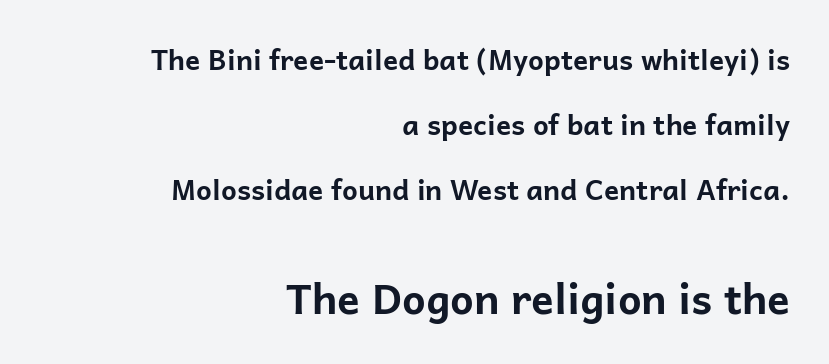
Is the lower block the larger one? Yes — the lower block carries the bigger type. Does the leading feel generous? Absolutely, it's lavish. You could call the tracking neutral — neither tight nor loose. The typography opts for an upright posture over an oblique one.
